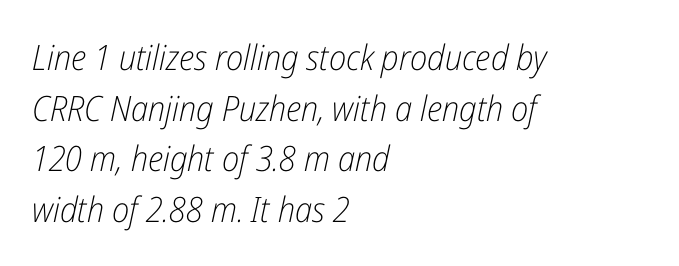
{"italic": "yes", "lean": "right", "slant_degrees": 12, "bold": "no", "weight": "light", "width": "condensed", "stroke_contrast": "low", "x_height": "medium", "monospaced": "no", "underline": "no", "align": "left", "line_spacing": "normal", "line_spacing_ratio": 1.45, "letter_spacing": "normal", "letter_spacing_em": 0.0, "glyph_px": 35}
